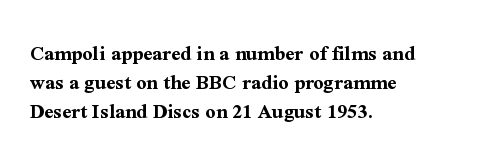
I'd describe the lettering as bold — thick and assertive. Line starts are locked; line ends wander. Nope, not italic — everything's standing straight. Only glyphs here, with clear space below each row.
